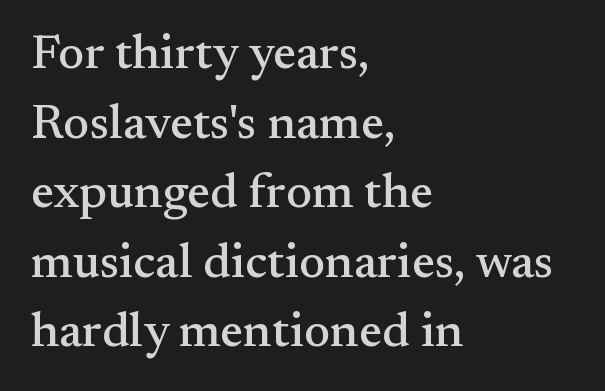
{"serif": "yes", "italic": "no", "width": "normal", "stroke_contrast": "medium", "x_height": "small", "monospaced": "no", "underline": "no", "align": "left", "line_spacing": "normal", "line_spacing_ratio": 1.42, "letter_spacing": "normal", "letter_spacing_em": 0.0, "glyph_px": 49}
